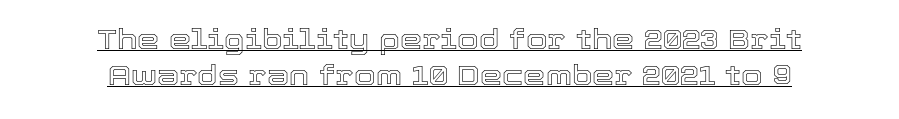
Q: Is the text italic (slanted)? A: No, it is upright.
Q: Is the text underlined? A: Yes.
Q: How is the paragraph aligned? A: Centered.
Q: Is the spacing between letters normal or unusually wide? A: Normal.
Q: Is the spacing between lines tight, normal or loose? A: Normal.
Q: Width (condensed, normal, or wide)? A: Normal.
Q: x-height? A: Medium.
Q: Monospaced? A: No.
